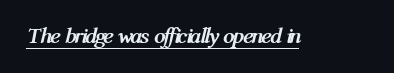
{"italic": "yes", "lean": "right", "slant_degrees": 12, "bold": "yes", "underline": "yes", "letter_spacing": "normal", "letter_spacing_em": 0.0, "glyph_px": 23}
